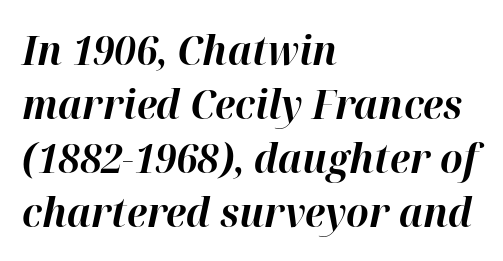
The face used here is rendered with its standard letterfit. A typesetter would call this proportional, since set widths differ per character. The letters are slanted; this is an italic face. Visually the block forms a straight wall on the left and a jagged coastline on the right. Rows of type keep a routine distance in the vertical direction.
